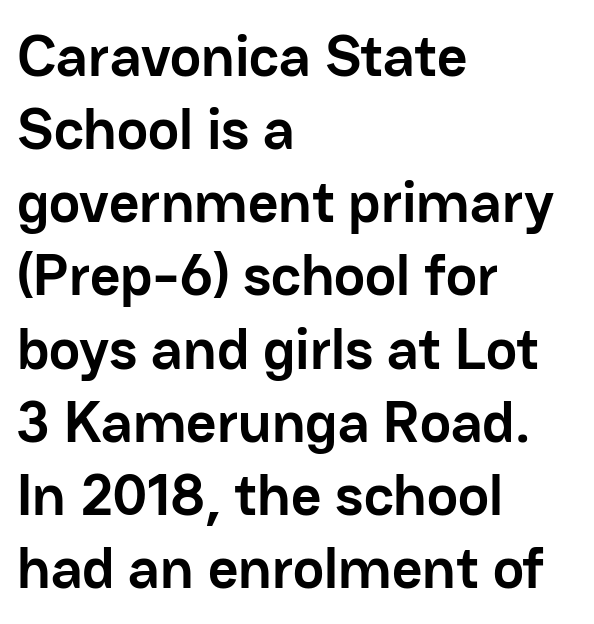
The image shows 59 px semibold sans-serif type, upright; set left-aligned, line spacing 1.24x, normal letter spacing, not underlined; low stroke contrast and a medium x-height.
